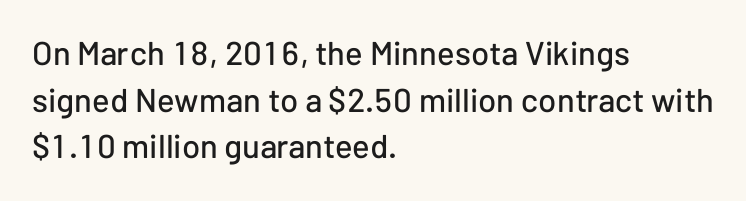
Q: Is the text italic (slanted)? A: No, it is upright.
Q: Is the typeface a serif or a sans-serif typeface? A: Sans-serif.
Q: Is the text underlined? A: No.
Q: How is the paragraph aligned? A: Left-aligned.
Q: Is the spacing between letters normal or unusually wide? A: Normal.
Q: Is the spacing between lines tight, normal or loose? A: Normal.
Q: Width (condensed, normal, or wide)? A: Normal.
Q: Stroke contrast? A: Low.
Q: x-height? A: Medium.
Q: Monospaced? A: No.
